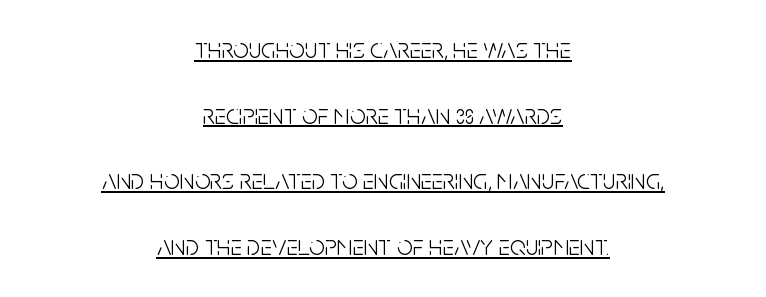
The image shows 28 px light, condensed sans-serif type, upright; set centered, loose line spacing (2.34x), normal letter spacing, underlined; low stroke contrast and a large x-height.
